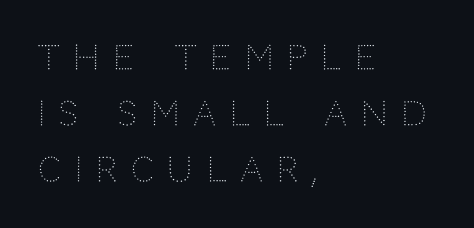
The image shows 33 px light sans-serif type, upright; set left-aligned, normal line spacing (1.69x), unusually wide letter spacing (+0.42 em), not underlined; low stroke contrast and a large x-height.
